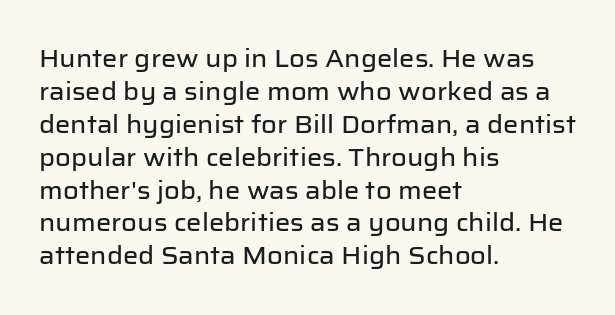
The type sits square on the baseline with zero lean. Students, observe: this is what conventionally led text looks like. Notice how the passage keeps a crisp vertical edge on the left only. Lines of text with bare space underneath.
